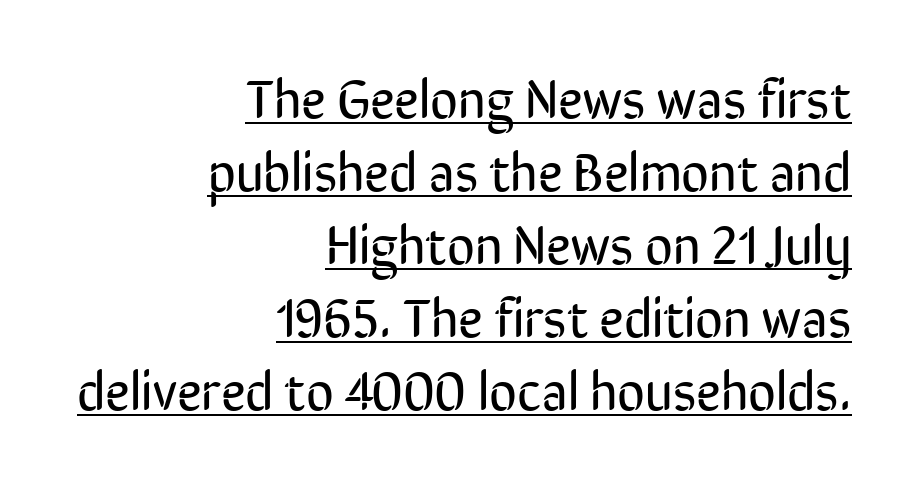
{"serif": "no", "italic": "no", "bold": "no", "weight": "regular", "width": "condensed", "stroke_contrast": "low", "x_height": "medium", "monospaced": "no", "underline": "yes", "align": "right", "line_spacing": "normal", "line_spacing_ratio": 1.35, "letter_spacing": "normal", "letter_spacing_em": 0.0, "glyph_px": 54}
